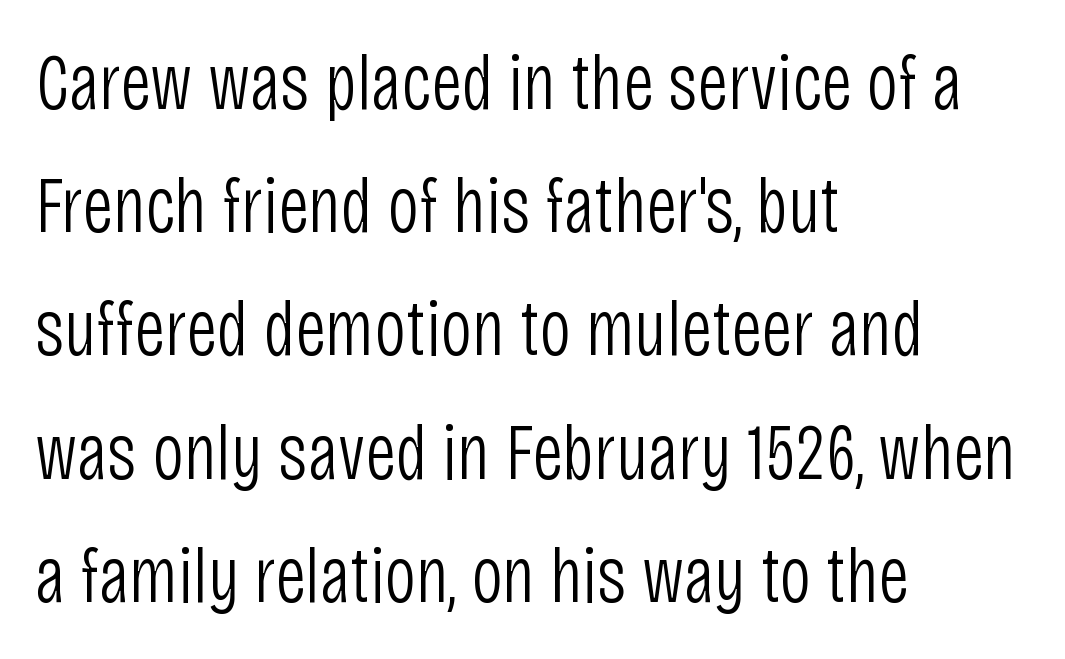
{"serif": "no", "italic": "no", "bold": "no", "weight": "light", "width": "condensed", "stroke_contrast": "low", "x_height": "large", "monospaced": "no", "underline": "no", "align": "left", "line_spacing": "normal", "line_spacing_ratio": 1.56, "letter_spacing": "normal", "letter_spacing_em": 0.0, "glyph_px": 79}
